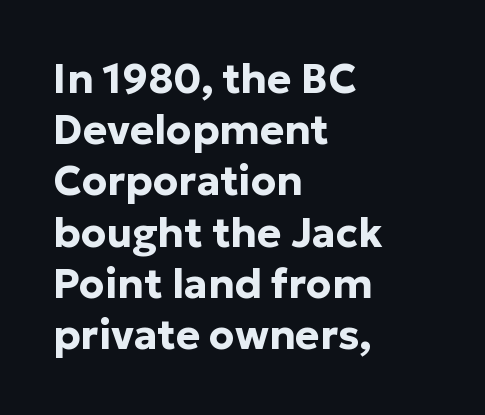
The image shows 41 px bold sans-serif type, upright; set left-aligned, normal line spacing (1.25x), normal letter spacing, not underlined; low stroke contrast and a medium x-height.
